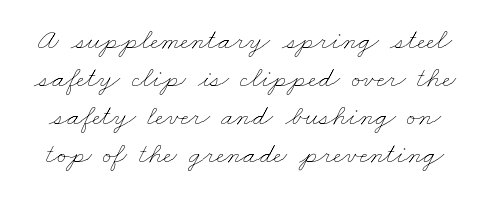
Q: Is the text bold? A: No.
Q: Is the text underlined? A: No.
Q: Is the spacing between letters normal or unusually wide? A: Normal.
Q: Is the spacing between lines tight, normal or loose? A: Normal.
Q: Width (condensed, normal, or wide)? A: Wide.
Q: Stroke contrast? A: Low.
Q: x-height? A: Small.
Q: Monospaced? A: No.
